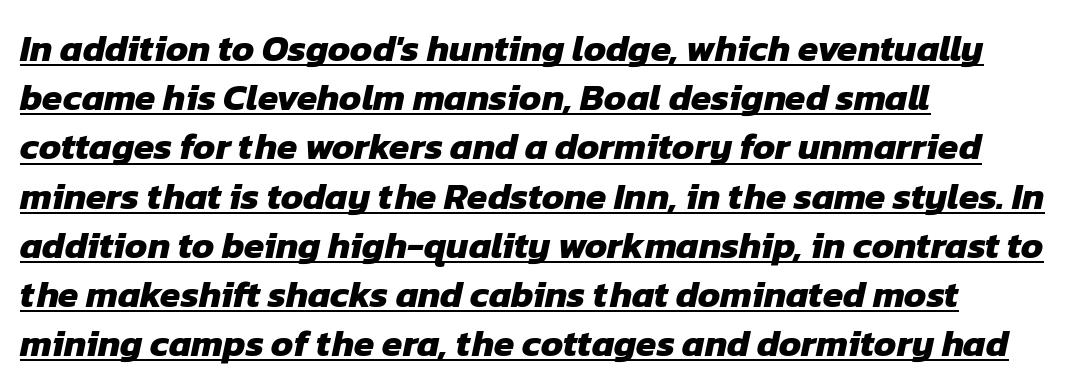
The image shows 37 px heavy sans-serif type; set left-aligned, normal line spacing (1.33x), normal letter spacing, underlined; low stroke contrast and a medium x-height.
